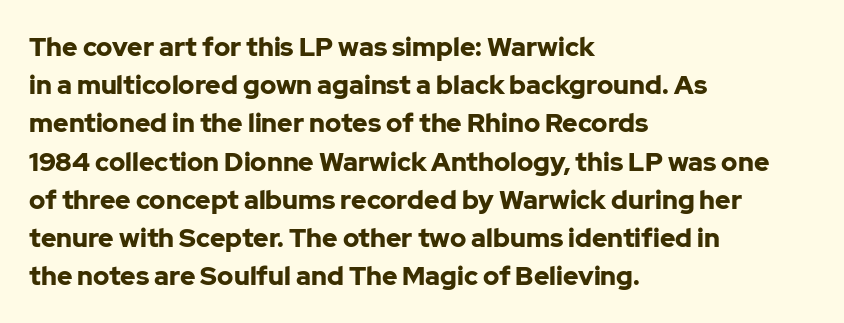
One glance says typical: line gaps are just what's usual. Students, note that the glyphs here touch the page at normal intervals. When letters stand straight like this, we call the style roman or upright. The string is rendered with underlining switched off. Casual observation: everything's shoved over to the left.
